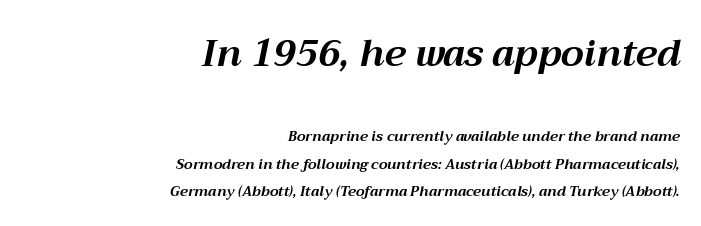
Q: Is the text bold? A: Yes.
Q: Is the text italic (slanted)? A: Yes, it leans right by about 12 degrees.
Q: Is the text underlined? A: No.
Q: How is the paragraph aligned? A: Right-aligned.
Q: Is the spacing between letters normal or unusually wide? A: Normal.
Q: Is the spacing between lines tight, normal or loose? A: Loose.
Q: Which block of text is set in a larger size, the first (top) or the second (bottom)? A: The first (top) one.
Q: Width (condensed, normal, or wide)? A: Normal.
Q: Stroke contrast? A: Medium.
Q: x-height? A: Medium.
Q: Monospaced? A: No.
